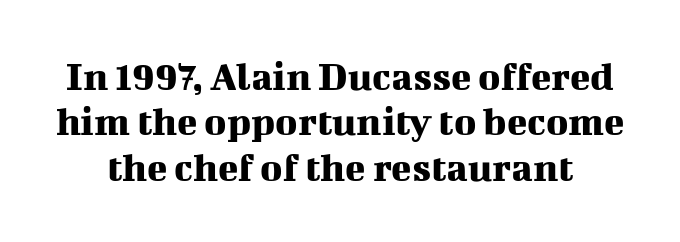
Q: Is the text italic (slanted)? A: No, it is upright.
Q: Is the typeface a serif or a sans-serif typeface? A: Serif.
Q: Is the text underlined? A: No.
Q: Is the spacing between letters normal or unusually wide? A: Normal.
Q: Is the spacing between lines tight, normal or loose? A: Tight.
Q: Width (condensed, normal, or wide)? A: Normal.
Q: Stroke contrast? A: Medium.
Q: x-height? A: Medium.
Q: Monospaced? A: No.
